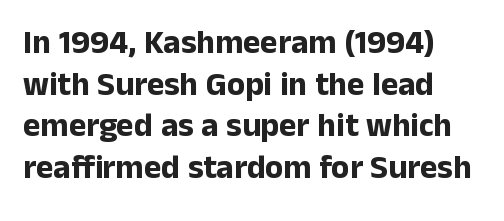
The image shows 33 px bold sans-serif type, upright; set left-aligned, normal line spacing (1.26x), normal letter spacing, not underlined; low stroke contrast and a medium x-height.
